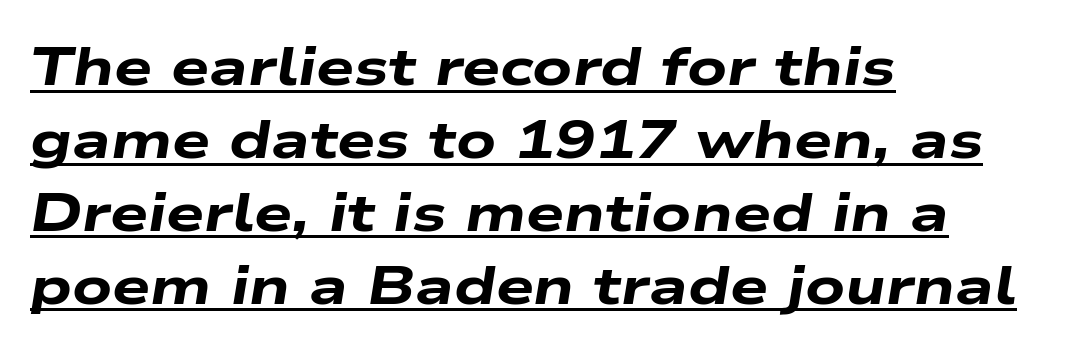
The text block is weighted toward the left margin, trailing off unevenly rightward. These lines are rendered in a variable-pitch font. Characters are canted at an angle relative to the baseline's perpendicular. Default kerning and tracking; the words read as compact shapes. Line spacing here is normal.
